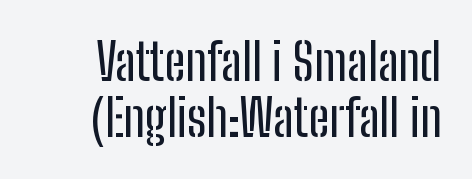
Q: Is the text italic (slanted)? A: No, it is upright.
Q: Is the typeface a serif or a sans-serif typeface? A: Sans-serif.
Q: Is the text underlined? A: No.
Q: Is the spacing between letters normal or unusually wide? A: Normal.
Q: Is the spacing between lines tight, normal or loose? A: Tight.
Q: Width (condensed, normal, or wide)? A: Condensed.
Q: Stroke contrast? A: Low.
Q: x-height? A: Medium.
Q: Monospaced? A: No.
